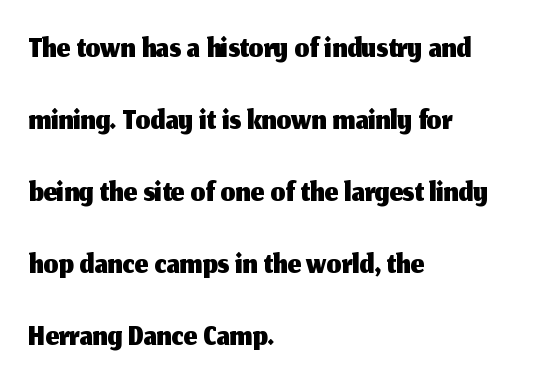
A roman cut, with each character standing at attention. Caption: standard tracking, unaltered. Descender tails drop into unmarked territory. Does the type have serifs? No, each stem ends abruptly. Character widths vary here, with narrow letters taking less room than wide ones. Vertical spacing — default.
